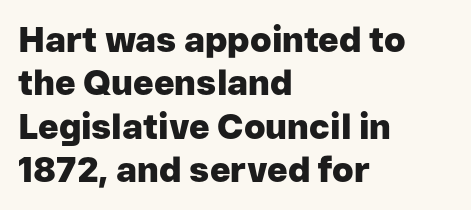
{"serif": "no", "italic": "no", "bold": "yes", "weight": "heavy", "width": "normal", "stroke_contrast": "low", "x_height": "medium", "monospaced": "no", "underline": "no", "align": "left", "line_spacing_ratio": 1.24, "letter_spacing": "normal", "letter_spacing_em": 0.0, "glyph_px": 35}
